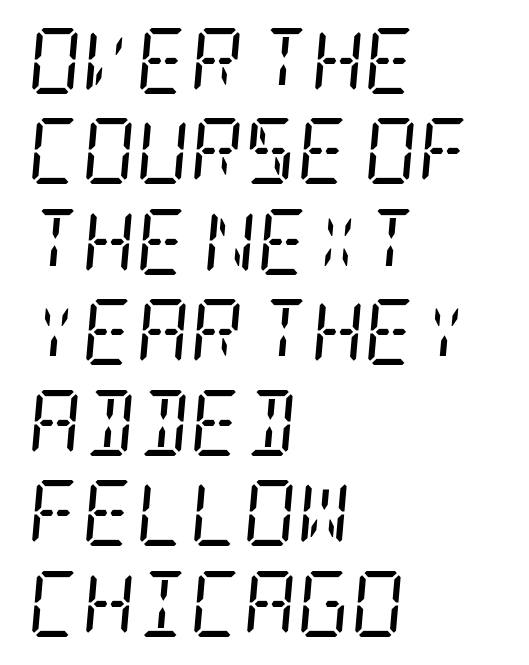
Q: Is the text bold? A: No.
Q: Is the text italic (slanted)? A: Yes, it leans right by about 5 degrees.
Q: Is the typeface a serif or a sans-serif typeface? A: Serif.
Q: Is the text underlined? A: No.
Q: How is the paragraph aligned? A: Left-aligned.
Q: Is the spacing between letters normal or unusually wide? A: Normal.
Q: Is the spacing between lines tight, normal or loose? A: Normal.
Q: Width (condensed, normal, or wide)? A: Condensed.
Q: Stroke contrast? A: Low.
Q: x-height? A: Large.
